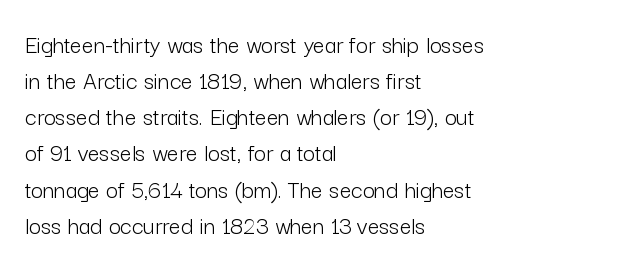
Teacher's note: observe the even left margin — that is flush-left alignment. Students, note that the glyphs here touch the page at normal intervals. Do the letters lean? They stand straight. Descenders hang freely into open space. Stem width sits at or under what a default text font uses.
